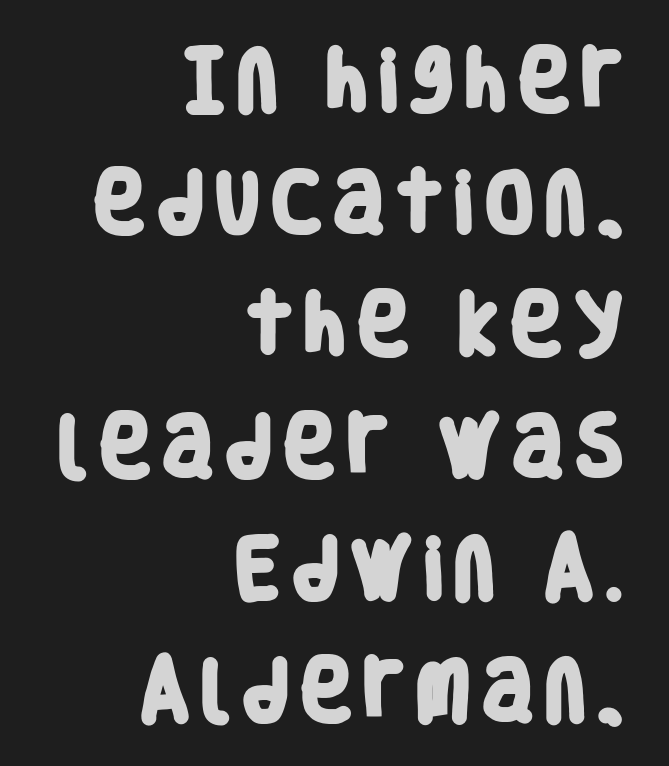
Q: Is the text bold? A: Yes.
Q: Is the typeface a serif or a sans-serif typeface? A: Sans-serif.
Q: Is the text underlined? A: No.
Q: How is the paragraph aligned? A: Right-aligned.
Q: Width (condensed, normal, or wide)? A: Condensed.
Q: Stroke contrast? A: Low.
Q: x-height? A: Large.
Q: Monospaced? A: No.
